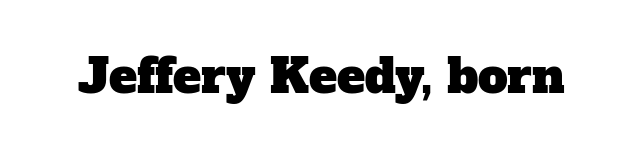
Q: Is the typeface a serif or a sans-serif typeface? A: Serif.
Q: Is the text underlined? A: No.
Q: Is the spacing between letters normal or unusually wide? A: Normal.
Q: Width (condensed, normal, or wide)? A: Normal.
Q: Stroke contrast? A: Low.
Q: x-height? A: Medium.
Q: Monospaced? A: No.
